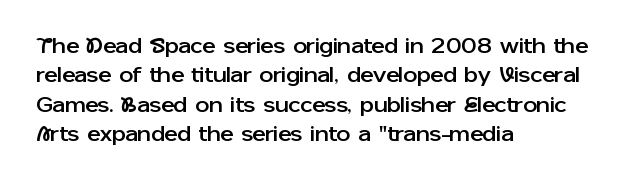
The image shows 22 px text type, upright; set left-aligned, normal line spacing (1.34x), normal letter spacing, not underlined.
